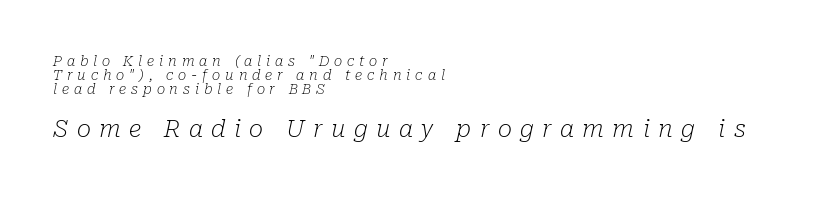
Q: Is the text bold? A: No.
Q: Is the text italic (slanted)? A: Yes, it leans right by about 10 degrees.
Q: Is the text underlined? A: No.
Q: How is the paragraph aligned? A: Left-aligned.
Q: Is the spacing between letters normal or unusually wide? A: Unusually wide.
Q: Is the spacing between lines tight, normal or loose? A: Tight.
Q: Which block of text is set in a larger size, the first (top) or the second (bottom)? A: The second (bottom) one.
